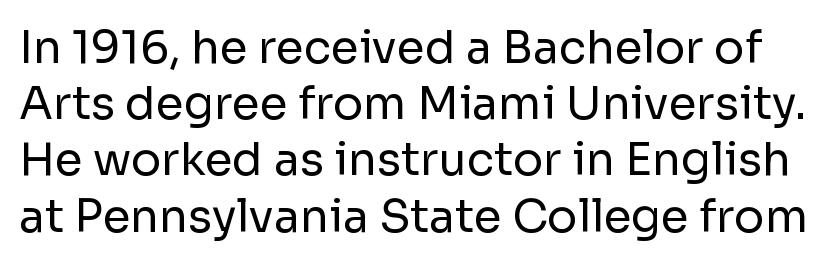
Q: Is the text bold? A: No.
Q: Is the text italic (slanted)? A: No, it is upright.
Q: Is the typeface a serif or a sans-serif typeface? A: Sans-serif.
Q: Is the text underlined? A: No.
Q: Is the spacing between letters normal or unusually wide? A: Normal.
Q: Is the spacing between lines tight, normal or loose? A: Normal.
Q: Width (condensed, normal, or wide)? A: Normal.
Q: Stroke contrast? A: Low.
Q: x-height? A: Medium.
Q: Monospaced? A: No.
